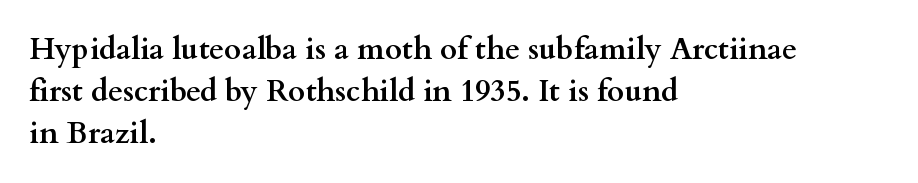
{"serif": "yes", "italic": "no", "bold": "yes", "weight": "semibold", "width": "wide", "stroke_contrast": "medium", "x_height": "small", "monospaced": "no", "underline": "no", "align": "left", "line_spacing": "normal", "line_spacing_ratio": 1.4, "letter_spacing": "normal", "letter_spacing_em": 0.0, "glyph_px": 30}
